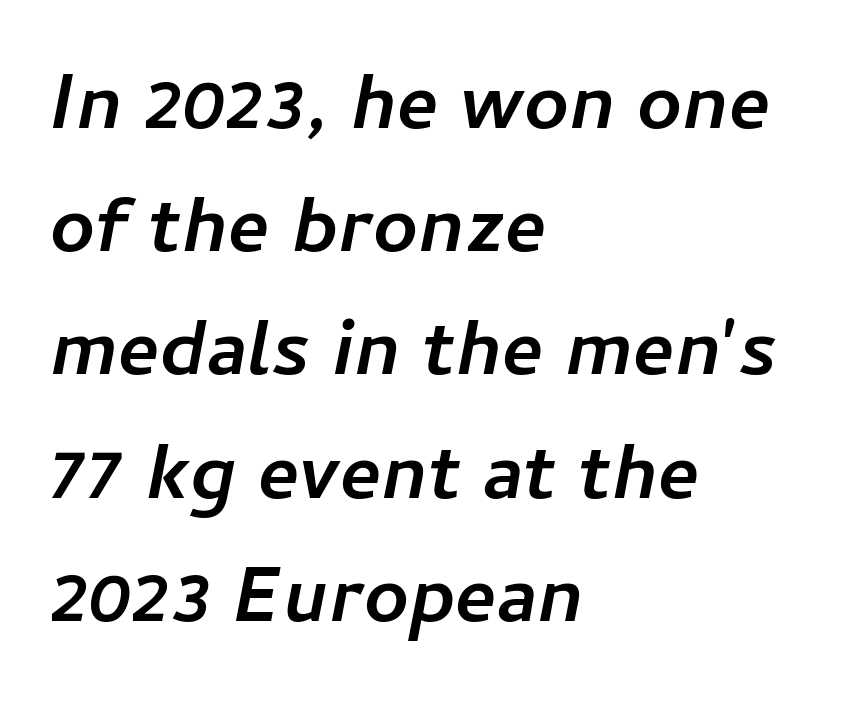
The image shows 78 px semibold type, italic (leaning right); set left-aligned, normal line spacing (1.58x), normal letter spacing, not underlined; low stroke contrast and a medium x-height.
